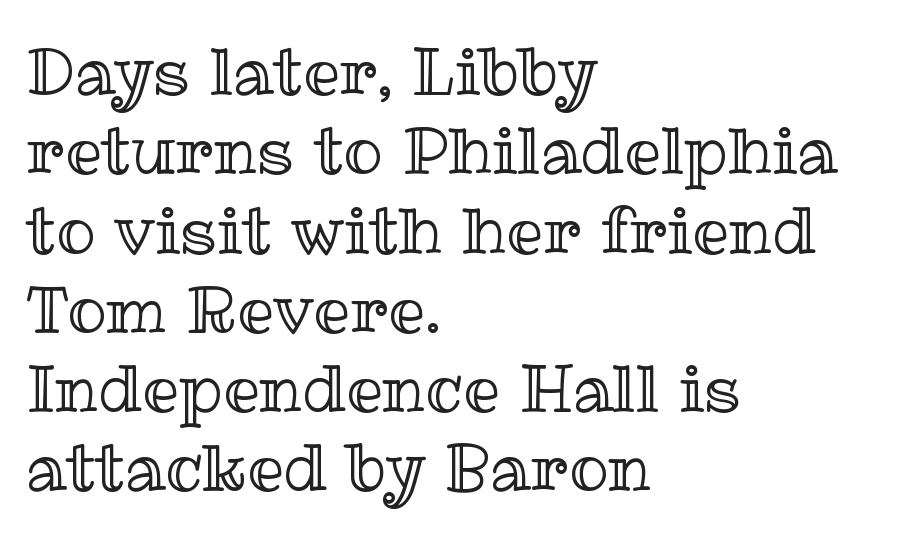
{"italic": "no", "width": "normal", "x_height": "medium", "monospaced": "no", "underline": "no", "align": "left", "line_spacing_ratio": 1.22, "letter_spacing": "normal", "letter_spacing_em": 0.0, "glyph_px": 65}
